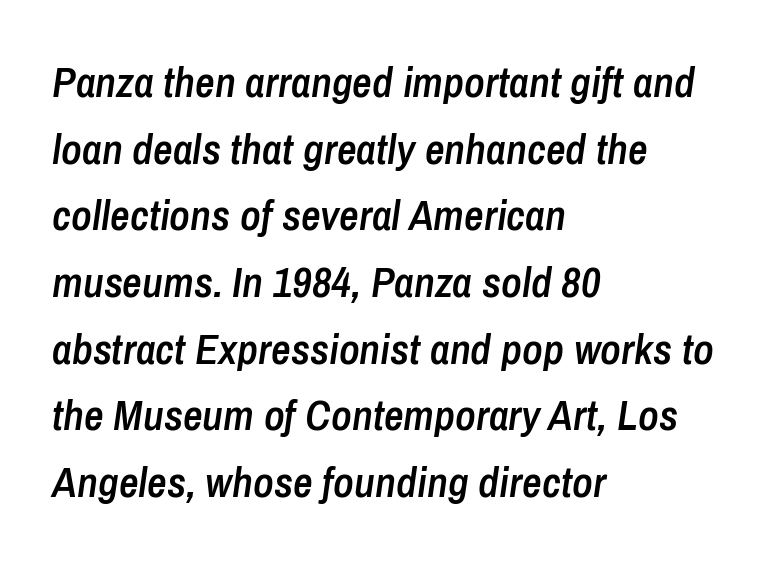
The image shows 43 px semibold, condensed type, italic (leaning right); set left-aligned, normal line spacing (1.55x), normal letter spacing, not underlined; low stroke contrast and a medium x-height.
